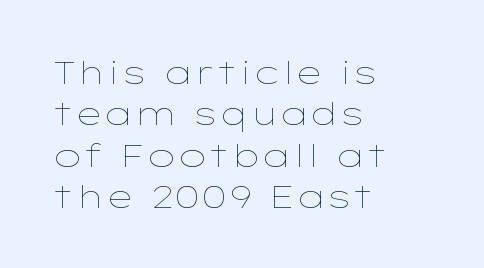
Q: Is the text bold? A: No.
Q: Is the text italic (slanted)? A: No, it is upright.
Q: Is the text underlined? A: No.
Q: How is the paragraph aligned? A: Left-aligned.
Q: Is the spacing between letters normal or unusually wide? A: Normal.
Q: Is the spacing between lines tight, normal or loose? A: Normal.
Q: Width (condensed, normal, or wide)? A: Wide.
Q: Stroke contrast? A: Low.
Q: x-height? A: Medium.
Q: Monospaced? A: No.
